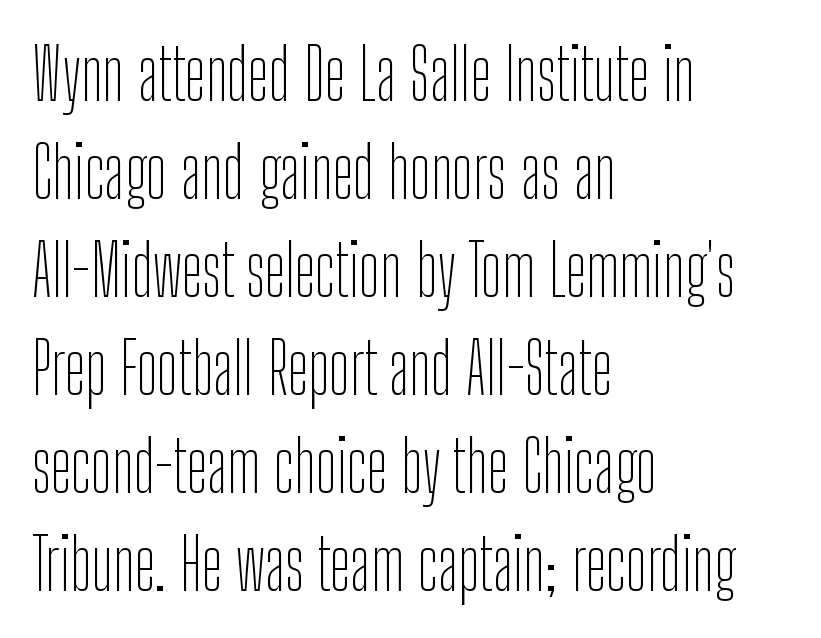
The image shows 70 px thin, condensed sans-serif type, upright; set left-aligned, normal line spacing (1.4x), normal letter spacing, not underlined; low stroke contrast and a medium x-height.
